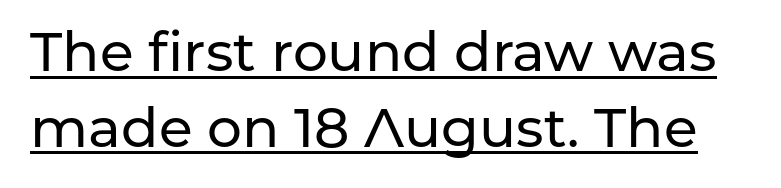
The image shows 55 px sans-serif type, upright; set normal line spacing (1.38x), normal letter spacing, underlined; low stroke contrast and a medium x-height.
